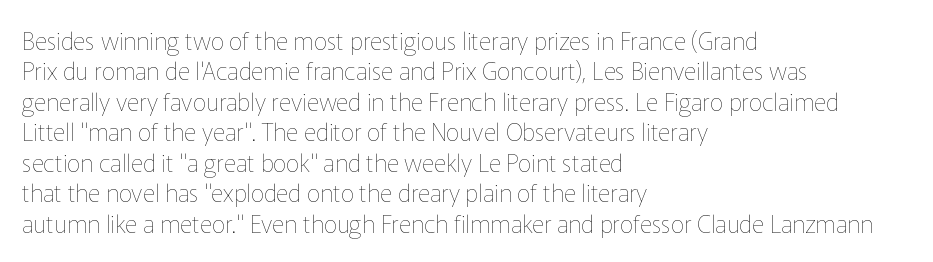
Q: Is the text bold? A: No.
Q: Is the text italic (slanted)? A: No, it is upright.
Q: Is the text underlined? A: No.
Q: How is the paragraph aligned? A: Left-aligned.
Q: Is the spacing between letters normal or unusually wide? A: Normal.
Q: Is the spacing between lines tight, normal or loose? A: Normal.
